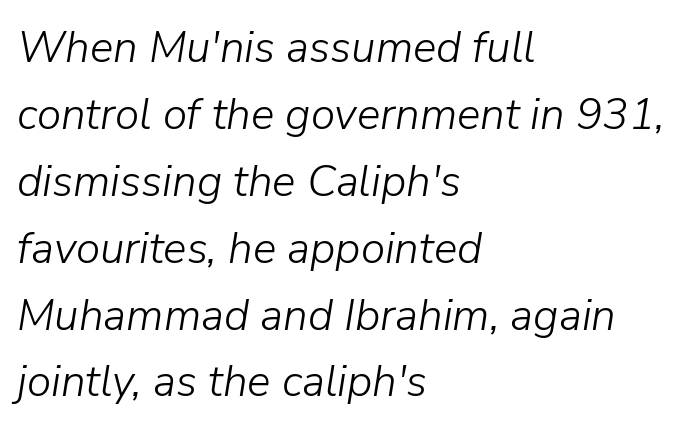
The image shows 44 px light type, italic (leaning right); set left-aligned, normal line spacing (1.52x), normal letter spacing, not underlined; low stroke contrast and a medium x-height.
